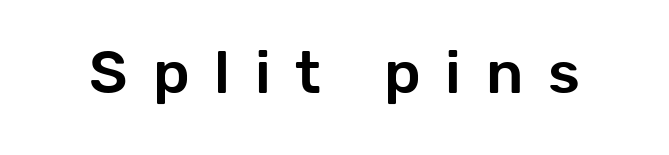
{"serif": "no", "italic": "no", "width": "normal", "stroke_contrast": "low", "x_height": "medium", "monospaced": "no", "underline": "no", "letter_spacing": "wide", "letter_spacing_em": 0.41, "glyph_px": 60}
